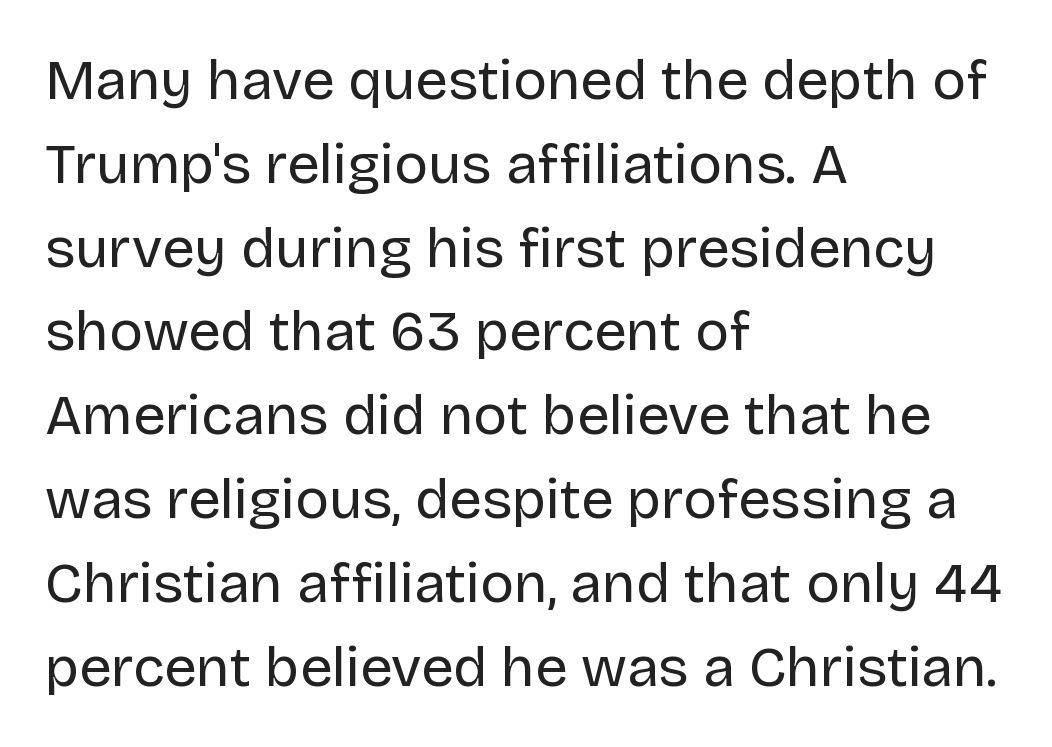
The image shows 57 px regular-weight sans-serif type, upright; set left-aligned, normal line spacing (1.47x), normal letter spacing, not underlined; low stroke contrast and a large x-height.
